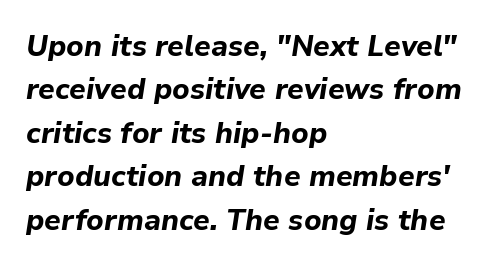
The image shows 29 px bold type, italic (leaning right); set left-aligned, normal line spacing (1.5x), normal letter spacing, not underlined; low stroke contrast and a medium x-height.
